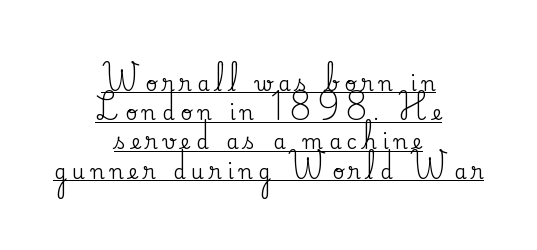
{"italic": "no", "underline": "yes", "align": "center", "line_spacing": "normal", "line_spacing_ratio": 1.46, "letter_spacing": "wide", "letter_spacing_em": 0.29, "glyph_px": 20}
